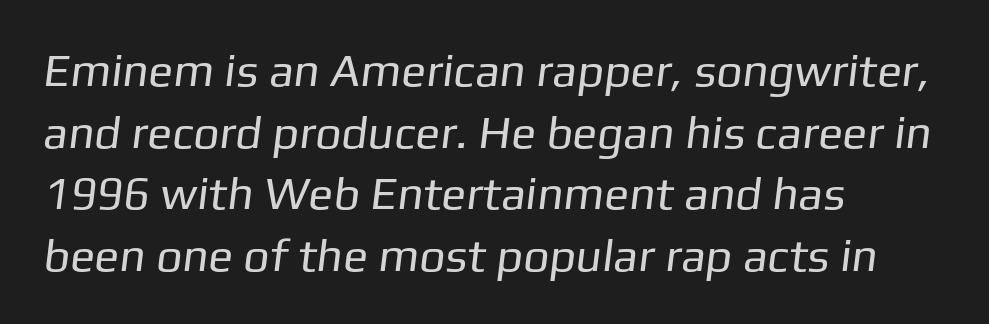
Q: Is the text bold? A: No.
Q: Is the typeface a serif or a sans-serif typeface? A: Sans-serif.
Q: Is the text underlined? A: No.
Q: How is the paragraph aligned? A: Left-aligned.
Q: Is the spacing between letters normal or unusually wide? A: Normal.
Q: Is the spacing between lines tight, normal or loose? A: Normal.
Q: Width (condensed, normal, or wide)? A: Normal.
Q: Stroke contrast? A: Low.
Q: x-height? A: Medium.
Q: Monospaced? A: No.
